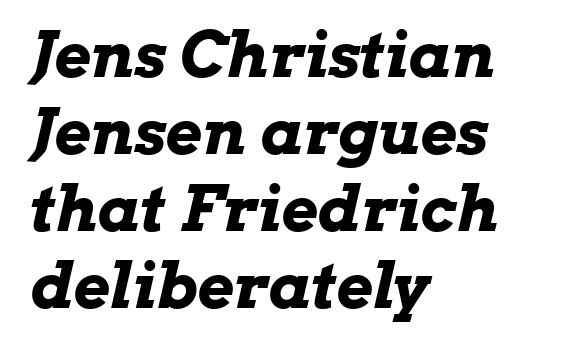
{"italic": "yes", "lean": "right", "slant_degrees": 13, "bold": "yes", "weight": "bold", "width": "wide", "stroke_contrast": "low", "x_height": "medium", "monospaced": "no", "underline": "no", "align": "left", "line_spacing_ratio": 1.22, "letter_spacing": "normal", "letter_spacing_em": 0.0, "glyph_px": 63}
